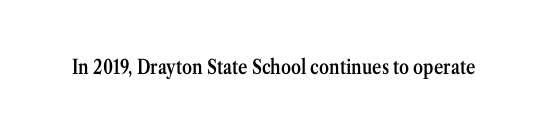
The image shows 20 px text type, upright; set normal letter spacing, not underlined.
